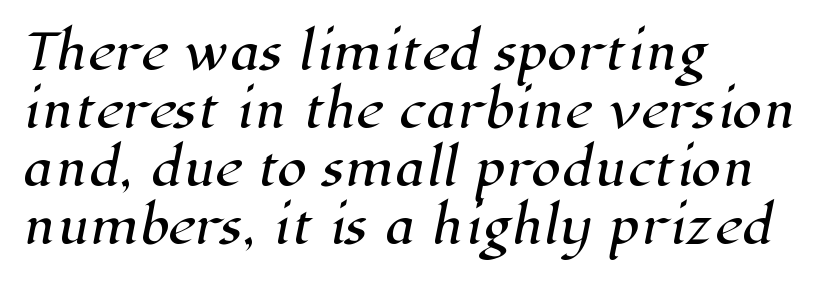
The tracking reads as untouched default to a designer's eye. This sample uses a serif face. Is this a fixed-width face? No — the glyphs have proportional, varying widths. Words float on clear page, feet unadorned. Compared with a centered layout, this one pins lines to the left instead.
